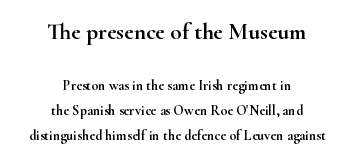
The image shows 23 px text type, upright; set centered, line spacing 1.79x, normal letter spacing, not underlined; the first (top) block is 1.64x larger.
